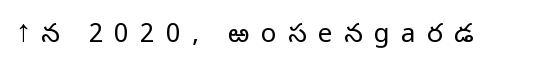
The image shows 26 px text type, upright; set unusually wide letter spacing (+0.44 em), not underlined.
